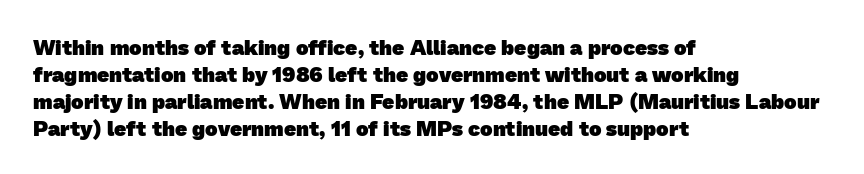
The image shows 21 px bold type; set left-aligned, normal line spacing (1.28x), normal letter spacing, not underlined.
